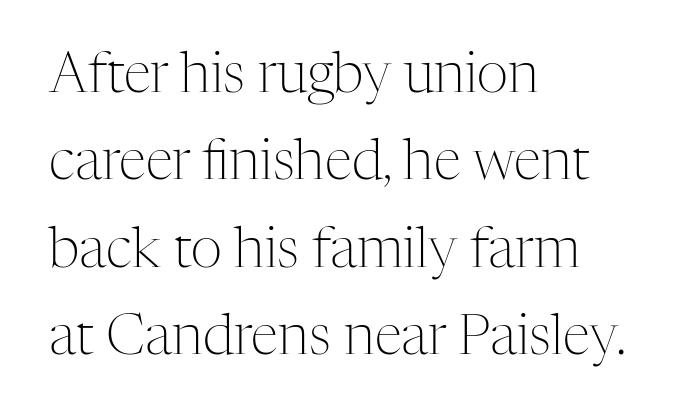
No italicization has been applied; the sample stays upright. You could call the tracking neutral — neither tight nor loose. The space beneath each line is pristine and unruled. A typesetter would call this proportional, since set widths differ per character. Small tapered or slab feet sit at the stroke ends, so this counts as serif. Leading matches the norm, producing a regular column.
